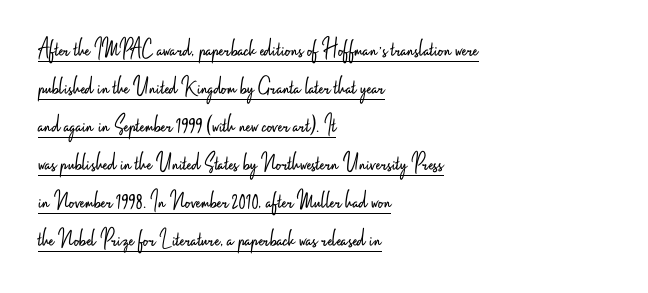
The characters are drawn with everyday or finer stroke widths. Reading down the block, your eye returns to a fixed left position each line. This rendering leaves character spacing at its baseline value. In designer terms, the underline attribute is active on this setting. The rendering uses a moderate line-height, typical for paragraphs.
